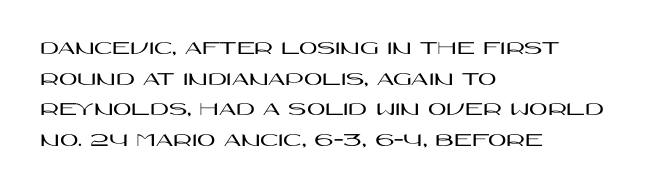
The image shows 20 px text type, upright; set left-aligned, normal line spacing (1.53x), normal letter spacing, not underlined.
